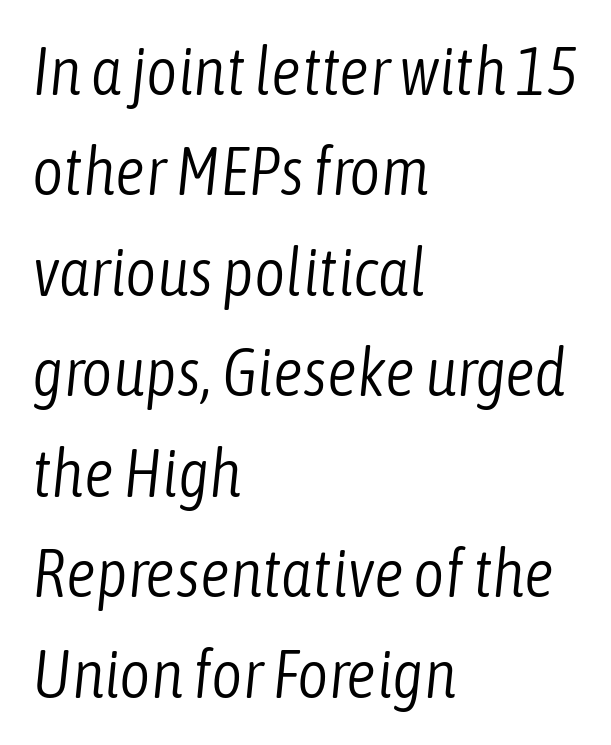
{"italic": "yes", "lean": "right", "slant_degrees": 6, "bold": "no", "weight": "light", "width": "condensed", "stroke_contrast": "low", "x_height": "medium", "monospaced": "no", "underline": "no", "align": "left", "line_spacing": "normal", "line_spacing_ratio": 1.5, "letter_spacing": "normal", "letter_spacing_em": 0.0, "glyph_px": 67}
